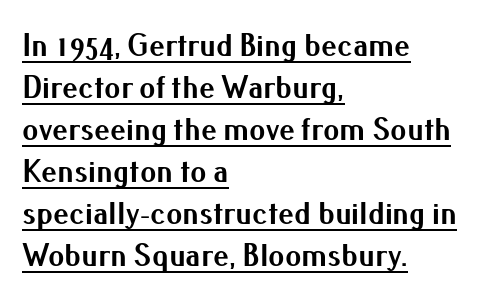
{"serif": "no", "italic": "no", "bold": "yes", "weight": "bold", "width": "normal", "stroke_contrast": "medium", "x_height": "small", "monospaced": "no", "underline": "yes", "align": "left", "line_spacing": "normal", "line_spacing_ratio": 1.31, "letter_spacing": "normal", "letter_spacing_em": 0.0, "glyph_px": 32}
